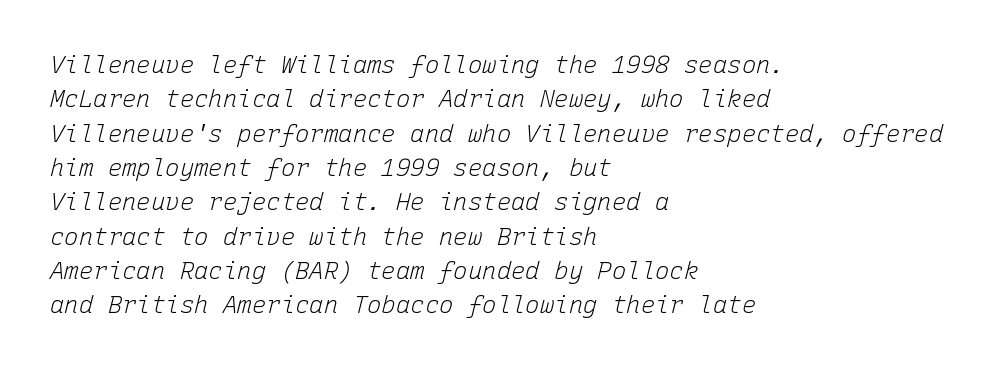
Q: Is the text bold? A: No.
Q: Is the text italic (slanted)? A: Yes, it leans right by about 15 degrees.
Q: Is the text underlined? A: No.
Q: How is the paragraph aligned? A: Left-aligned.
Q: Is the spacing between letters normal or unusually wide? A: Normal.
Q: Is the spacing between lines tight, normal or loose? A: Normal.
